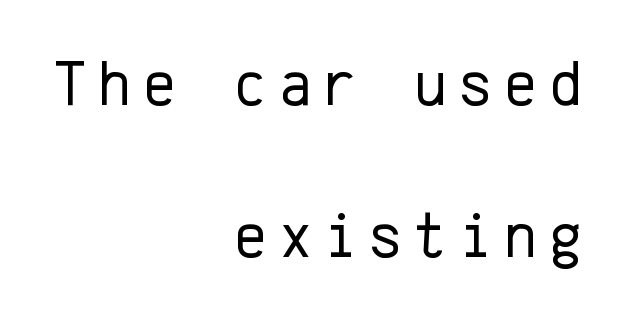
Q: Is the text bold? A: No.
Q: Is the text italic (slanted)? A: No, it is upright.
Q: Is the typeface a serif or a sans-serif typeface? A: Sans-serif.
Q: Is the text underlined? A: No.
Q: How is the paragraph aligned? A: Right-aligned.
Q: Is the spacing between lines tight, normal or loose? A: Loose.
Q: Width (condensed, normal, or wide)? A: Normal.
Q: Stroke contrast? A: Low.
Q: x-height? A: Medium.
Q: Monospaced? A: Yes.
